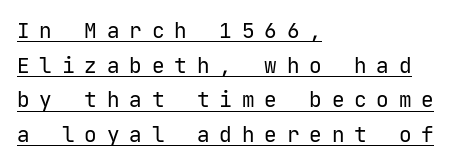
The image shows 21 px text type, upright; set left-aligned, normal line spacing (1.65x), unusually wide letter spacing (+0.47 em), underlined.
